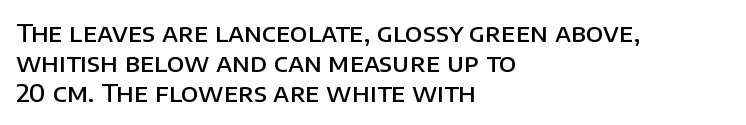
The image shows 25 px text type, upright; set left-aligned, line spacing 1.21x, normal letter spacing, not underlined.
